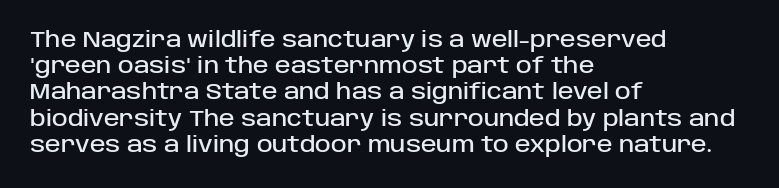
A typesetter would call this leading conventional body-copy spacing. Upright lettering throughout. This rendering uses left alignment, leaving the right contour irregular. The letterforms sit shoulder to shoulder at normal distance. Decoration check: the copy has no underline.
